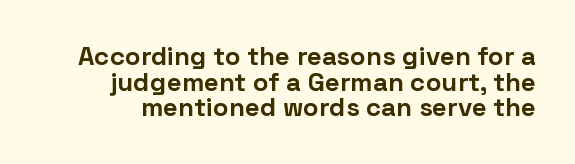
Q: Is the text bold? A: Yes.
Q: Is the text italic (slanted)? A: No, it is upright.
Q: Is the text underlined? A: No.
Q: Is the spacing between letters normal or unusually wide? A: Normal.
Q: Is the spacing between lines tight, normal or loose? A: Tight.
